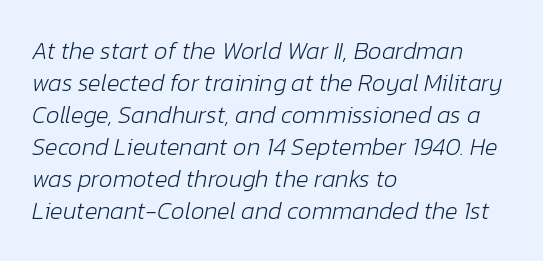
The rag falls on the right side of this text block. Just letters on the line, the space beneath them empty. Quick note: interline space is typical. Tracking here is standard; glyphs follow each other at the usual distance.
